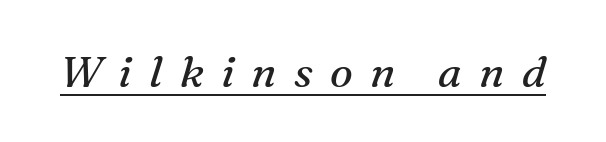
Q: Is the text bold? A: No.
Q: Is the text italic (slanted)? A: Yes, it leans right by about 16 degrees.
Q: Is the typeface a serif or a sans-serif typeface? A: Serif.
Q: Is the text underlined? A: Yes.
Q: Is the spacing between letters normal or unusually wide? A: Unusually wide.
Q: Width (condensed, normal, or wide)? A: Normal.
Q: Stroke contrast? A: Medium.
Q: x-height? A: Medium.
Q: Monospaced? A: No.
